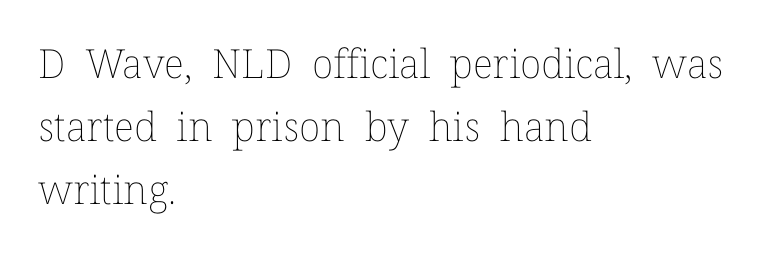
{"italic": "no", "bold": "no", "weight": "thin", "width": "normal", "stroke_contrast": "low", "x_height": "medium", "monospaced": "no", "underline": "no", "align": "left", "line_spacing": "normal", "line_spacing_ratio": 1.57, "letter_spacing": "normal", "letter_spacing_em": 0.0, "glyph_px": 40}
